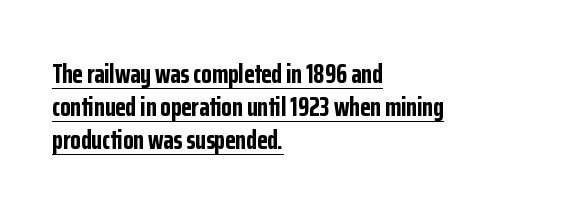
{"italic": "no", "bold": "yes", "underline": "yes", "align": "left", "line_spacing_ratio": 1.22, "letter_spacing": "normal", "letter_spacing_em": 0.0, "glyph_px": 27}
